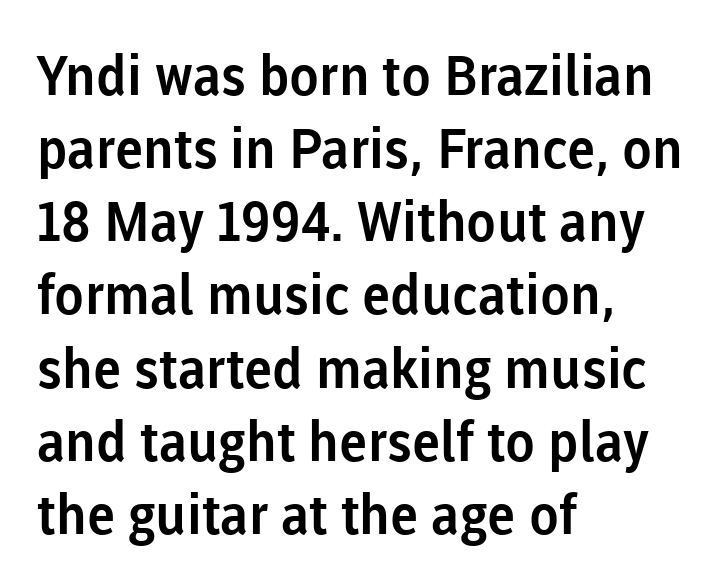
The image shows 55 px sans-serif type, upright; set left-aligned, normal line spacing (1.33x), normal letter spacing, not underlined; low stroke contrast and a medium x-height.
